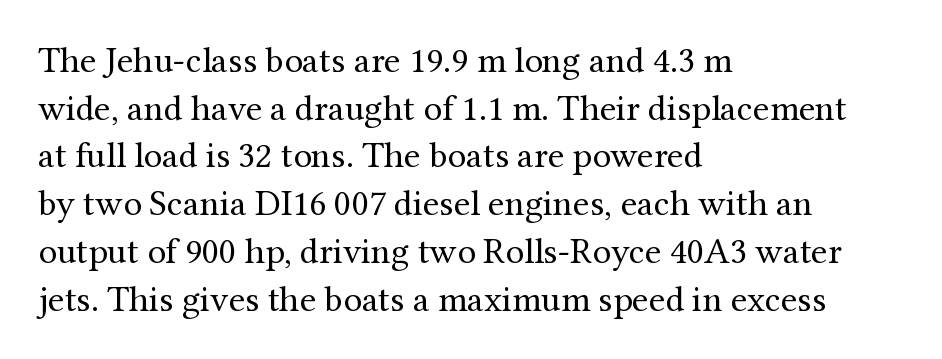
The line-height multiplier appears to be the usual default. You could not count columns in this text — the font is proportionally spaced. Style check: upright. Unmarked baselines from the first word to the last.
